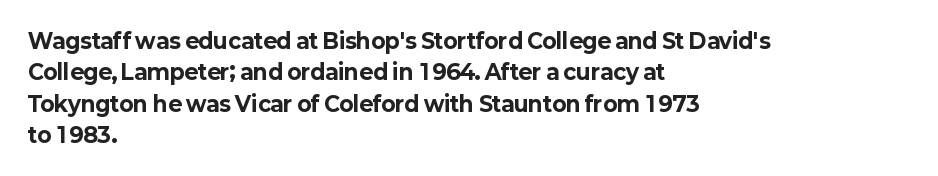
The image shows 21 px bold type, upright; set left-aligned, normal line spacing (1.49x), normal letter spacing, not underlined.
